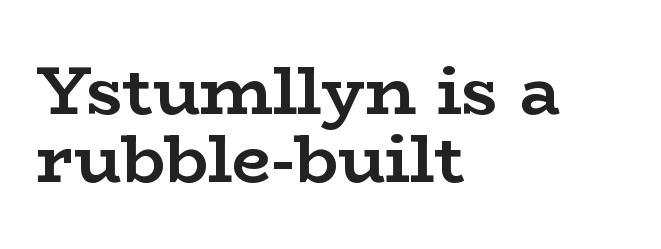
{"serif": "yes", "italic": "no", "bold": "yes", "weight": "semibold", "width": "wide", "stroke_contrast": "low", "x_height": "medium", "monospaced": "no", "underline": "no", "align": "left", "line_spacing": "tight", "line_spacing_ratio": 0.99, "letter_spacing": "normal", "letter_spacing_em": 0.0, "glyph_px": 69}
